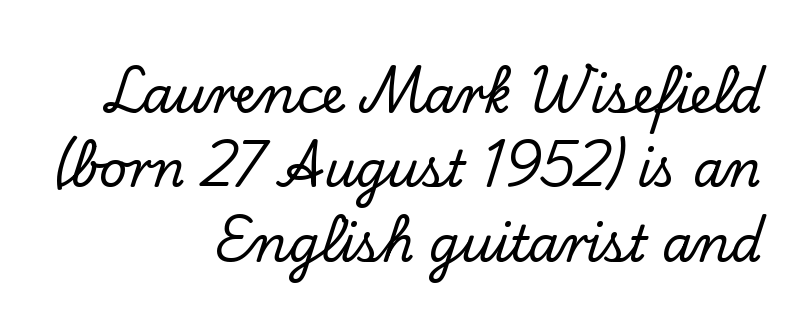
{"serif": "yes", "width": "normal", "stroke_contrast": "low", "x_height": "small", "monospaced": "no", "underline": "no", "align": "right", "line_spacing": "normal", "line_spacing_ratio": 1.52, "letter_spacing": "normal", "letter_spacing_em": 0.0, "glyph_px": 49}
